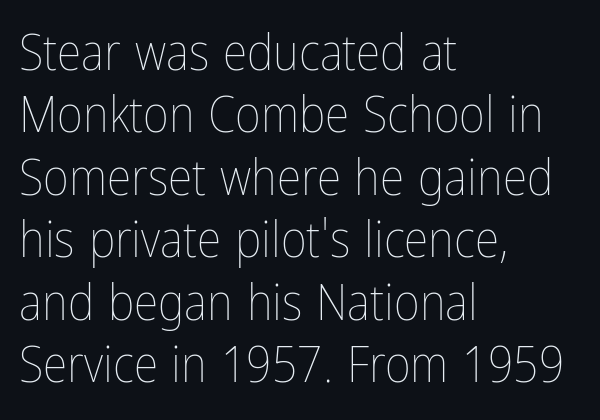
The passage is arranged the way most books set body copy — flush left. Words float on clear page, feet unadorned. Words appear dense and cohesive because spacing is normal. The strokes carry an ordinary text weight at most. No italicization has been applied; the sample stays upright.
